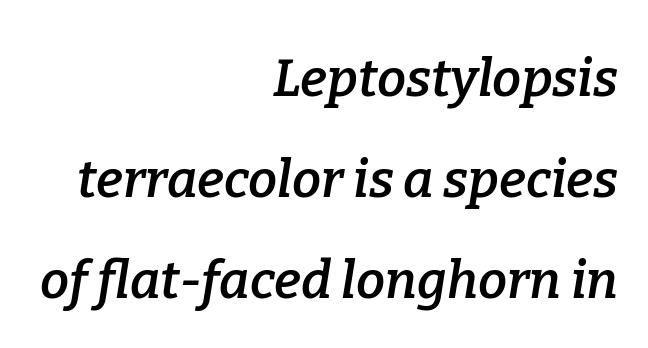
The image shows 52 px semibold serif type, italic (leaning right); set right-aligned, loose line spacing (1.94x), normal letter spacing, not underlined; low stroke contrast and a medium x-height.
